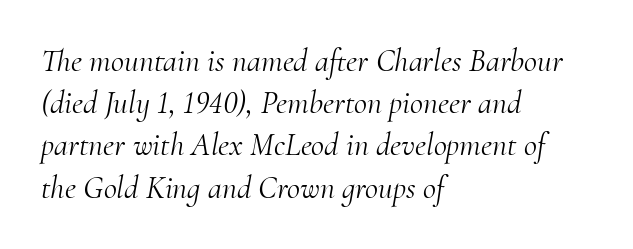
Is this a fixed-width face? No — the glyphs have proportional, varying widths. Here the glyphs are tracked normally, forming tight word shapes. Horizontally, the lines are justified to the leading edge only. Classification — serif. Underlining? Definitely not there.
